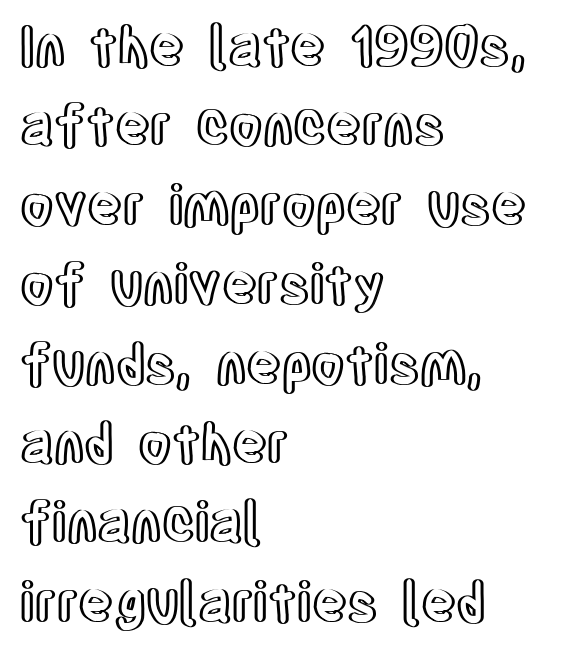
{"italic": "no", "width": "condensed", "x_height": "large", "monospaced": "no", "underline": "no", "align": "left", "line_spacing": "normal", "line_spacing_ratio": 1.47, "letter_spacing": "normal", "letter_spacing_em": 0.0, "glyph_px": 54}
